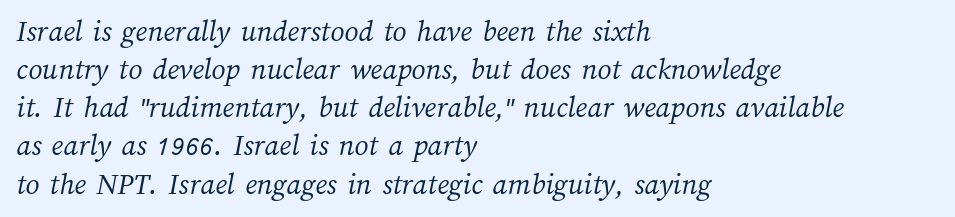
The image shows 31 px light type; set left-aligned, line spacing 1.23x, normal letter spacing, not underlined; medium stroke contrast and a medium x-height.
